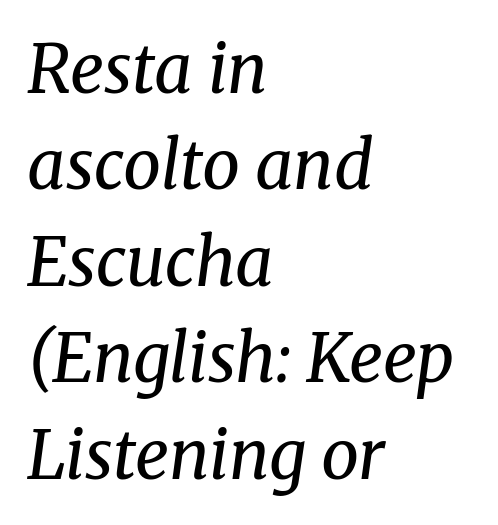
The image shows 67 px regular-weight serif type, italic (leaning right); set left-aligned, normal line spacing (1.44x), normal letter spacing, not underlined; medium stroke contrast and a medium x-height.
